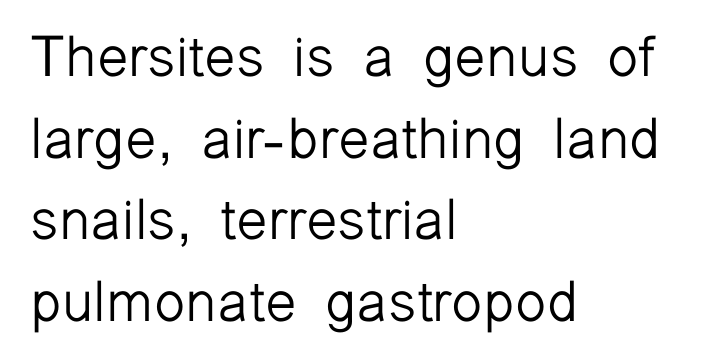
The image shows 57 px light sans-serif type, upright; set left-aligned, normal line spacing (1.43x), normal letter spacing, not underlined; low stroke contrast and a medium x-height.
